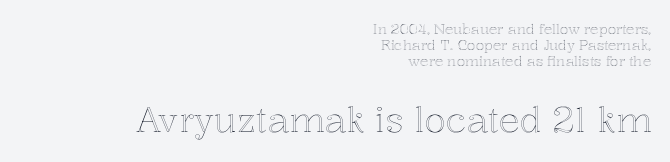
Clear beneath every line of the passage. Typesetter's note — lower block bumped up in size, upper block left smaller. No italicization has been applied; the sample stays upright. Words appear dense and cohesive because spacing is normal.
